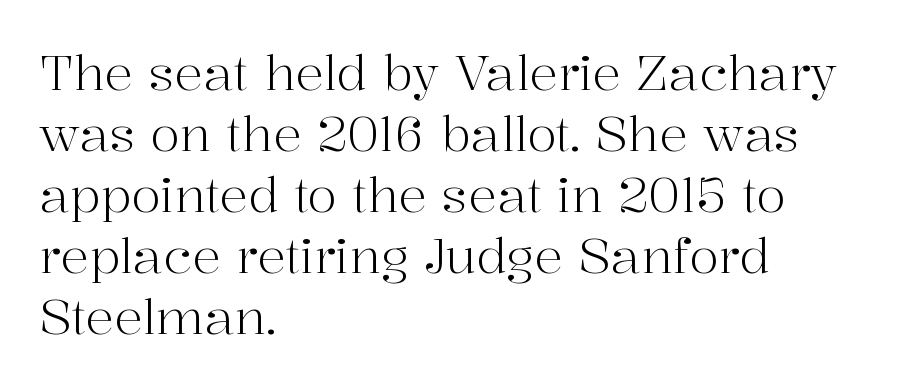
{"serif": "yes", "italic": "no", "bold": "no", "weight": "light", "width": "normal", "stroke_contrast": "high", "x_height": "medium", "monospaced": "no", "underline": "no", "align": "left", "line_spacing": "normal", "line_spacing_ratio": 1.27, "letter_spacing": "normal", "letter_spacing_em": 0.0, "glyph_px": 48}
